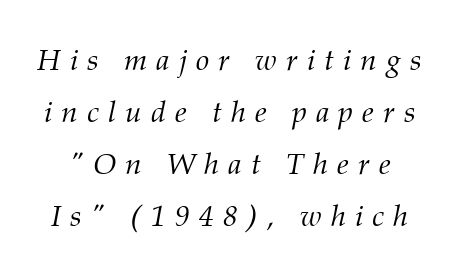
In terms of letterspacing, this is a distinctly airy, spread setting. Unmarked baselines from the first word to the last. The letters carry serifs — small finishing strokes at the ends of their stems. The specimen reads as italic at a glance.
